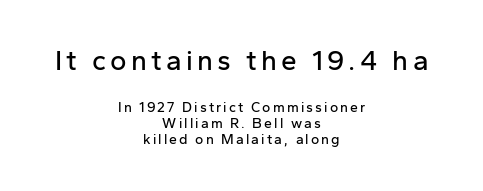
Each line is balanced around a shared central axis. Summary of vertical rhythm: compact, with narrow interline spacing. Quick note: not italic, upright. Spacing verdict: proportional, widths tailored to each character. Compare the two chunks: the upper has the greater cap height.
